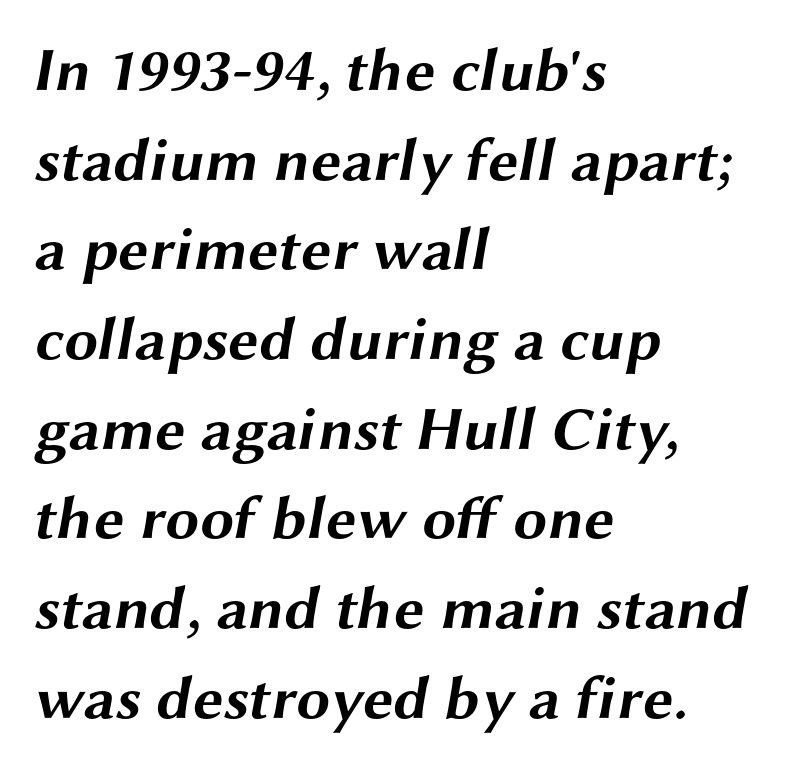
Each glyph is drawn with heavy, bold strokes. This is sans-serif lettering, the kind often seen on screens and signage. The tracking reads as untouched default to a designer's eye. Is the block centered? No — it sits flush against the left margin.
